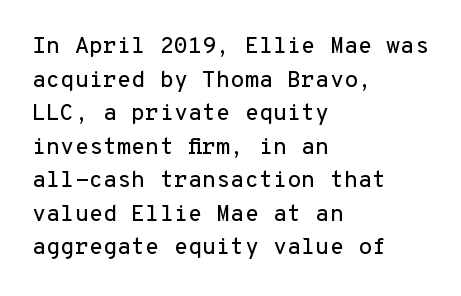
The image shows 23 px text type, upright; set left-aligned, normal line spacing (1.46x), normal letter spacing, not underlined.
